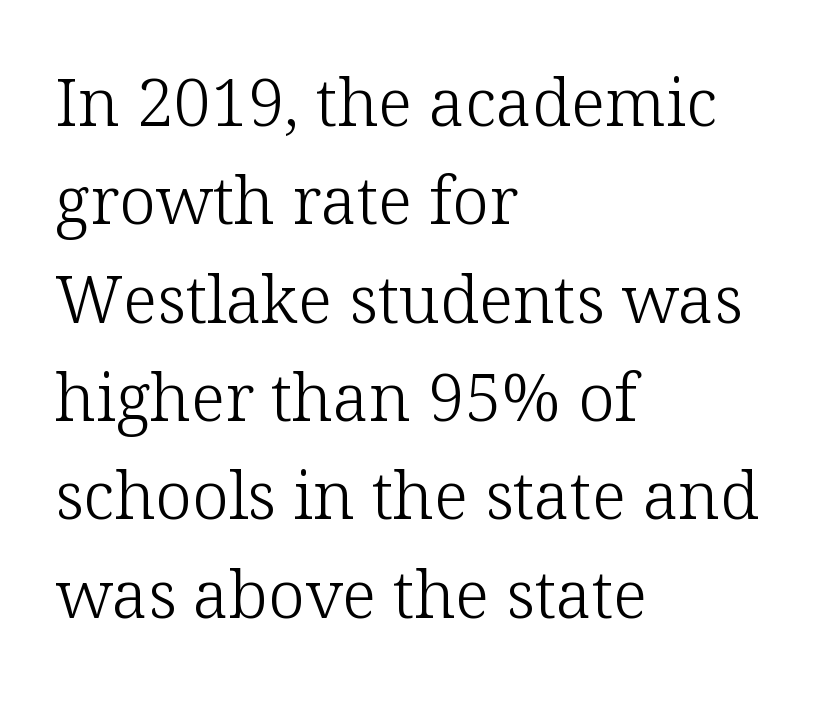
Q: Is the text bold? A: No.
Q: Is the text italic (slanted)? A: No, it is upright.
Q: Is the typeface a serif or a sans-serif typeface? A: Serif.
Q: Is the text underlined? A: No.
Q: How is the paragraph aligned? A: Left-aligned.
Q: Is the spacing between letters normal or unusually wide? A: Normal.
Q: Is the spacing between lines tight, normal or loose? A: Normal.
Q: Width (condensed, normal, or wide)? A: Normal.
Q: Stroke contrast? A: Low.
Q: x-height? A: Medium.
Q: Monospaced? A: No.
